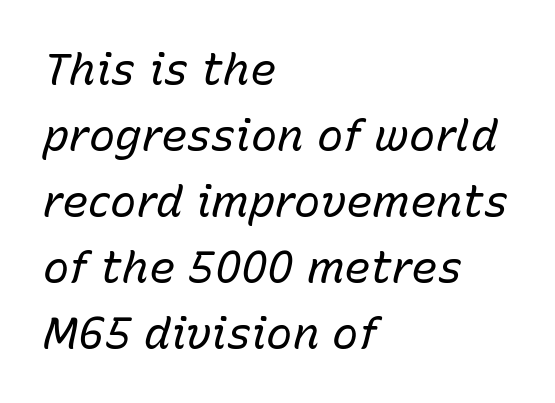
You can tell it's italic because the verticals aren't actually vertical. The passage shown is not bold in any degree. Descender tails drop into unmarked territory. Interline gaps are of average width in this sample. Left-aligned paragraph, ragged on the right. The type is set solid horizontally, with unmodified tracking.
